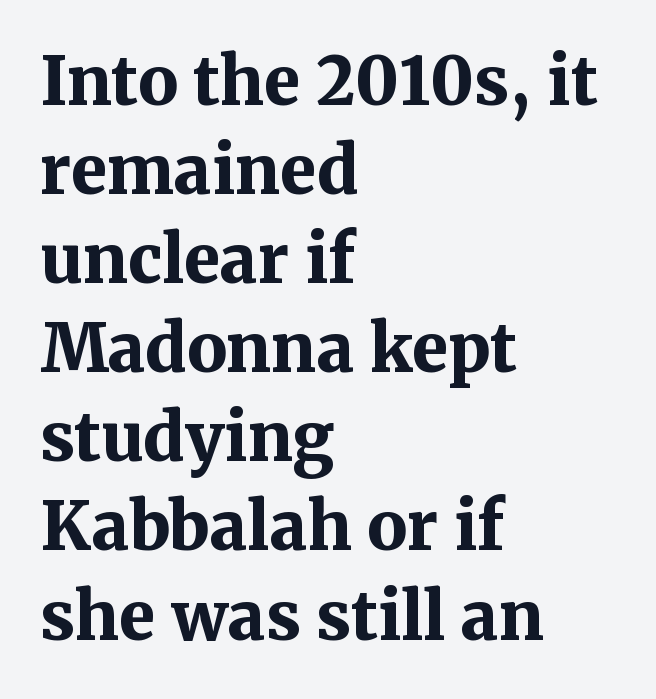
The image shows 66 px bold serif type, upright; set left-aligned, normal line spacing (1.35x), normal letter spacing, not underlined; medium stroke contrast and a medium x-height.
